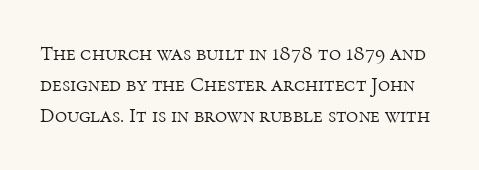
Does the lettering tilt? It doesn't — this is upright. Clear beneath every line of the passage. Normally led — the rows are evenly, conventionally spaced. Letter spacing: default. Stroke thickness stays within the range of a standard reading face or lighter.
